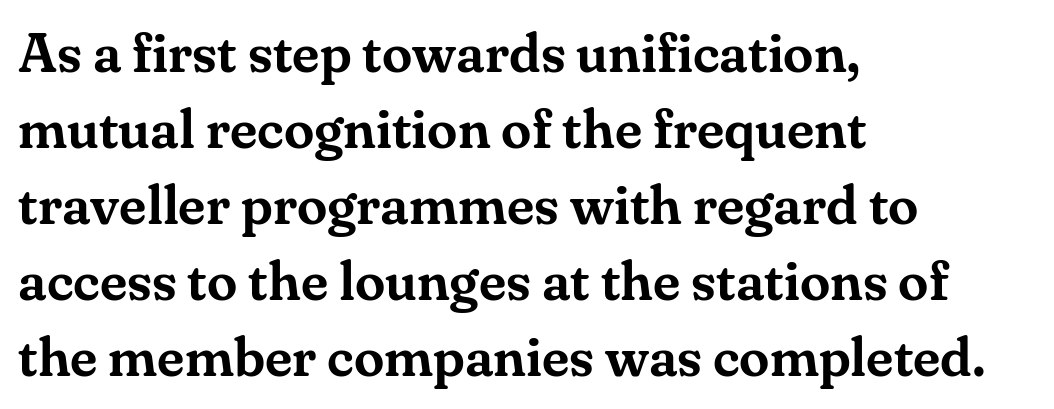
Each row of text sits above clean, open space. Proportional: the letters do not fall into vertical columns. Default kerning and tracking; the words read as compact shapes. This sample is left-justified, so line endings fall wherever the words run out. The lettering holds an erect, upright posture throughout. The rendering shows small feet on the letterforms — a serif design.
